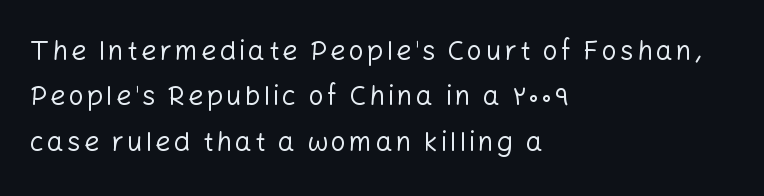
The image shows 27 px text type, upright; set left-aligned, normal line spacing (1.68x), not underlined.
